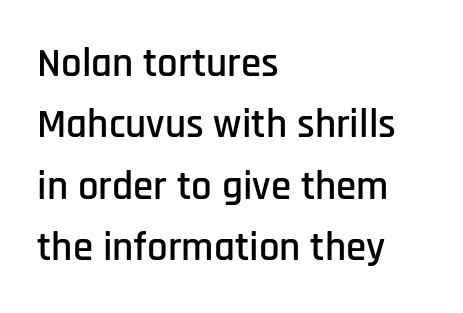
{"serif": "no", "italic": "no", "width": "condensed", "stroke_contrast": "low", "x_height": "large", "monospaced": "no", "underline": "no", "align": "left", "line_spacing": "normal", "line_spacing_ratio": 1.5, "letter_spacing": "normal", "letter_spacing_em": 0.0, "glyph_px": 41}
